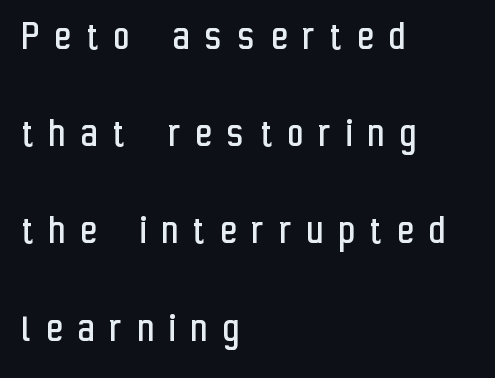
Q: Is the text bold? A: No.
Q: Is the text italic (slanted)? A: No, it is upright.
Q: Is the typeface a serif or a sans-serif typeface? A: Sans-serif.
Q: Is the text underlined? A: No.
Q: How is the paragraph aligned? A: Left-aligned.
Q: Is the spacing between letters normal or unusually wide? A: Unusually wide.
Q: Is the spacing between lines tight, normal or loose? A: Loose.
Q: Width (condensed, normal, or wide)? A: Condensed.
Q: Stroke contrast? A: Low.
Q: x-height? A: Medium.
Q: Monospaced? A: No.
